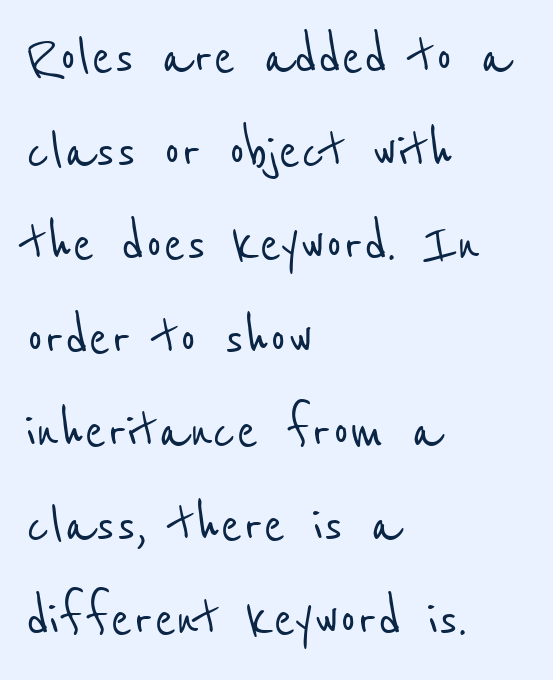
The image shows 65 px condensed sans-serif type; set left-aligned, normal line spacing (1.44x), normal letter spacing, not underlined; low stroke contrast and a medium x-height.
